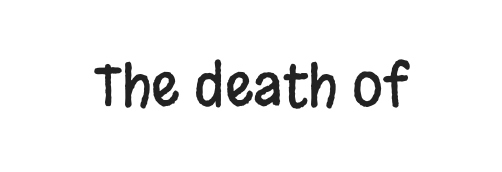
The image shows 56 px condensed sans-serif type, upright; set normal letter spacing, not underlined; low stroke contrast and a large x-height.
